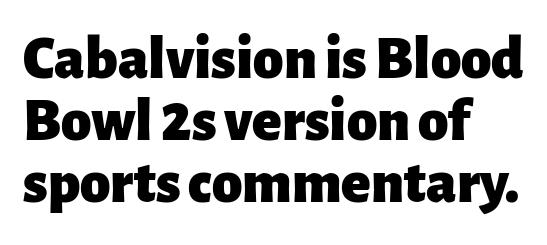
A typesetter would call this proportional, since set widths differ per character. Typographically, this falls in the sans-serif category. Typesetter's note: full bold, strokes at maximum text heaviness. This rendering leaves character spacing at its baseline value. A roman cut, with each character standing at attention.
